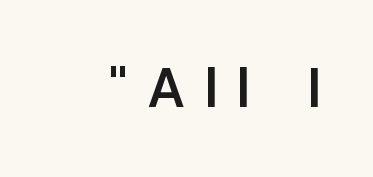
Q: Is the text bold? A: Semi-bold.
Q: Is the text italic (slanted)? A: No, it is upright.
Q: Is the typeface a serif or a sans-serif typeface? A: Sans-serif.
Q: Is the text underlined? A: No.
Q: Is the spacing between letters normal or unusually wide? A: Unusually wide.
Q: Width (condensed, normal, or wide)? A: Normal.
Q: Stroke contrast? A: Low.
Q: x-height? A: Medium.
Q: Monospaced? A: No.
